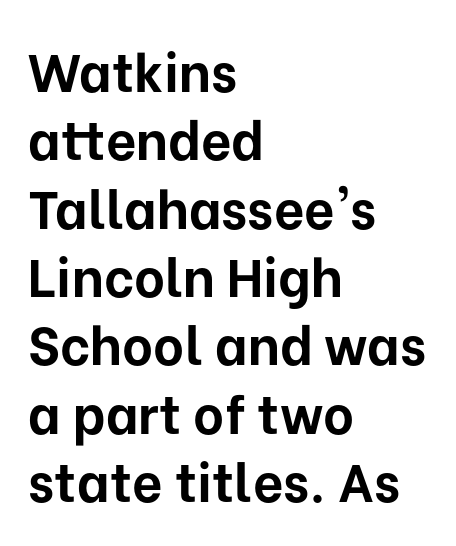
Q: Is the text bold? A: Yes.
Q: Is the text italic (slanted)? A: No, it is upright.
Q: Is the typeface a serif or a sans-serif typeface? A: Sans-serif.
Q: Is the text underlined? A: No.
Q: How is the paragraph aligned? A: Left-aligned.
Q: Is the spacing between letters normal or unusually wide? A: Normal.
Q: Is the spacing between lines tight, normal or loose? A: Normal.
Q: Width (condensed, normal, or wide)? A: Normal.
Q: Stroke contrast? A: Low.
Q: x-height? A: Medium.
Q: Monospaced? A: No.
